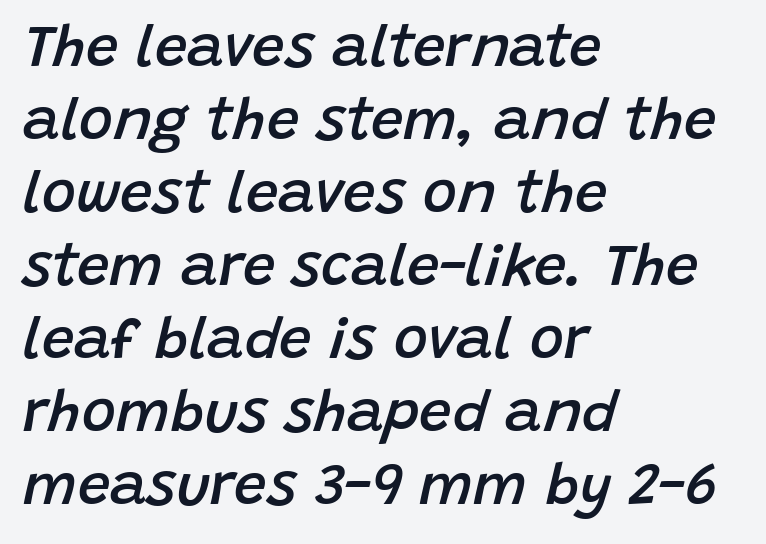
{"italic": "yes", "lean": "right", "slant_degrees": 15, "bold": "semi", "weight": "semibold", "width": "normal", "stroke_contrast": "low", "x_height": "large", "monospaced": "no", "underline": "no", "align": "left", "line_spacing": "normal", "line_spacing_ratio": 1.26, "letter_spacing": "normal", "letter_spacing_em": 0.0, "glyph_px": 58}
